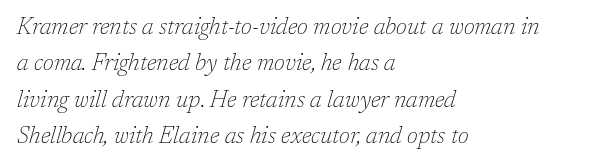
{"italic": "yes", "lean": "right", "slant_degrees": 17, "bold": "no", "underline": "no", "align": "left", "line_spacing": "normal", "line_spacing_ratio": 1.58, "letter_spacing": "normal", "letter_spacing_em": 0.0, "glyph_px": 23}
